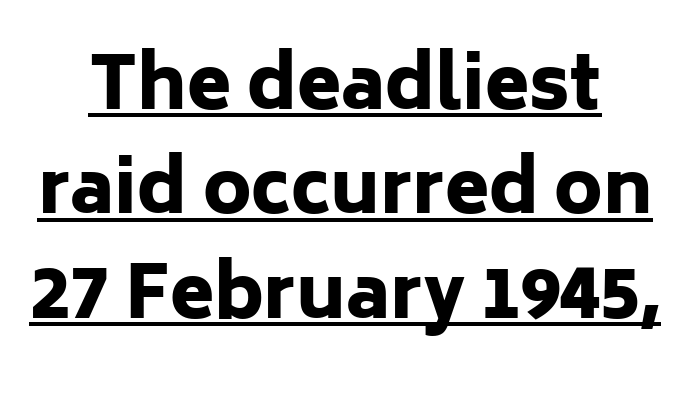
Q: Is the text bold? A: Yes.
Q: Is the text italic (slanted)? A: No, it is upright.
Q: Is the typeface a serif or a sans-serif typeface? A: Sans-serif.
Q: Is the text underlined? A: Yes.
Q: How is the paragraph aligned? A: Centered.
Q: Is the spacing between letters normal or unusually wide? A: Normal.
Q: Is the spacing between lines tight, normal or loose? A: Normal.
Q: Width (condensed, normal, or wide)? A: Normal.
Q: Stroke contrast? A: Low.
Q: x-height? A: Medium.
Q: Monospaced? A: No.
